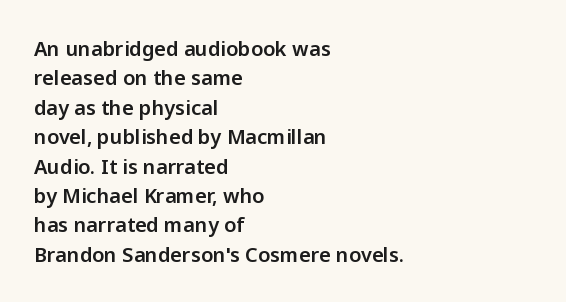
Notice how the passage keeps a crisp vertical edge on the left only. The space directly below the letters is spotless. The designer left line spacing at the default. Honestly, the letter spacing is just normal — you wouldn't notice it. Posture: vertical.
